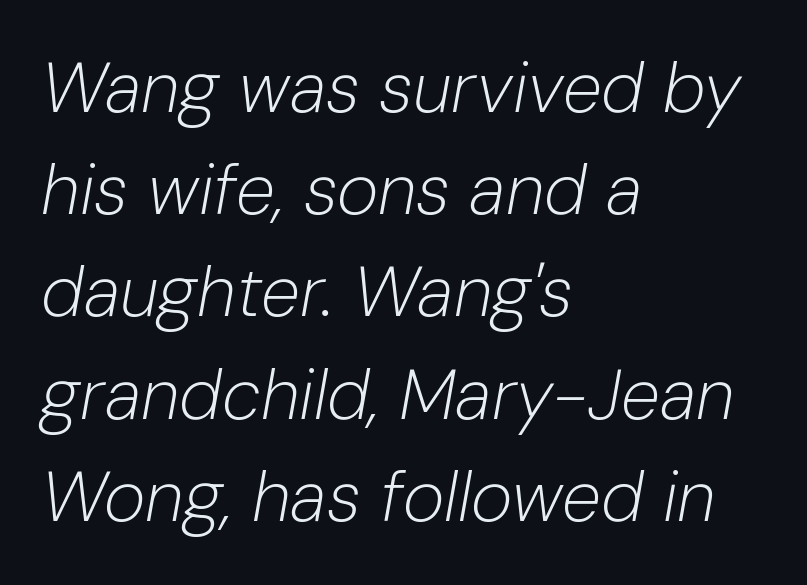
{"italic": "yes", "lean": "right", "slant_degrees": 10, "bold": "no", "weight": "light", "width": "normal", "stroke_contrast": "low", "x_height": "medium", "monospaced": "no", "underline": "no", "align": "left", "line_spacing": "normal", "line_spacing_ratio": 1.44, "letter_spacing": "normal", "letter_spacing_em": 0.0, "glyph_px": 71}
